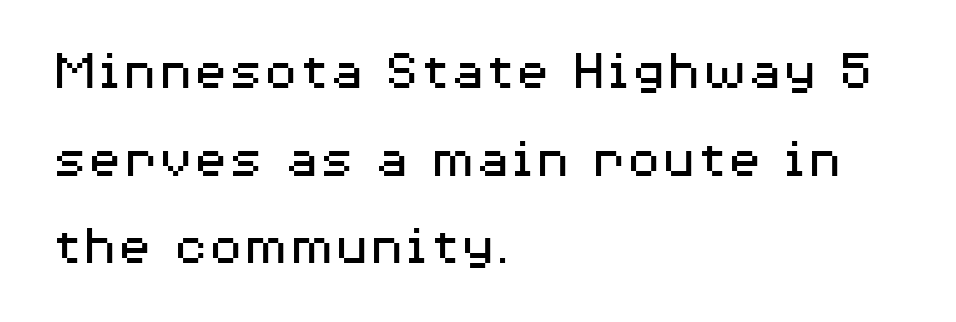
The image shows 58 px regular-weight, wide sans-serif type, upright; set left-aligned, normal line spacing (1.51x), normal letter spacing, not underlined; medium stroke contrast and a medium x-height.
